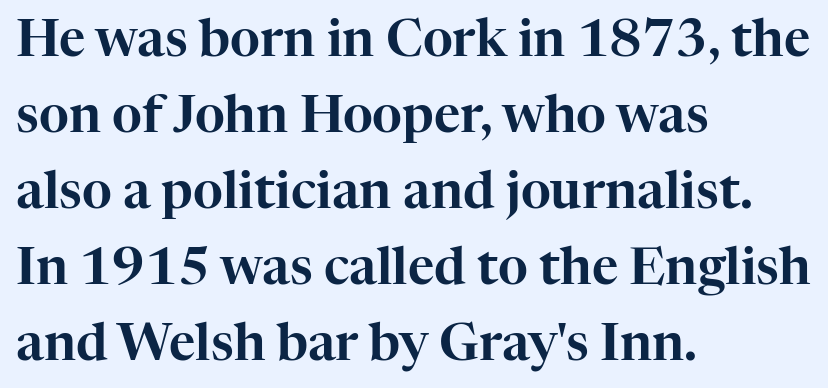
Each line starts at the same left margin while the right side varies. The gap between lines stays unmarked. The lettering stays uniformly vertical, giving the passage a roman look. Old-style or modern, the face here clearly has serifs. Words appear dense and cohesive because spacing is normal. The block of text has a typical density, with ordinary space between rows.
